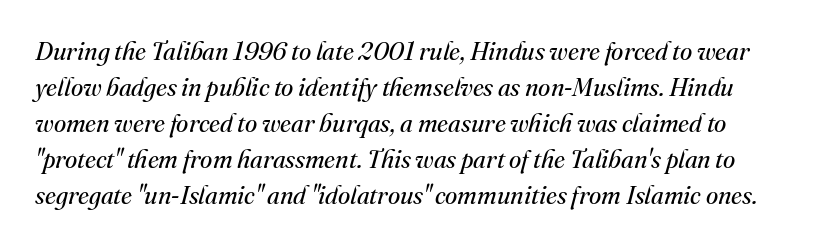
Q: Is the text bold? A: No.
Q: Is the text italic (slanted)? A: Yes, it leans right by about 16 degrees.
Q: Is the text underlined? A: No.
Q: Is the spacing between letters normal or unusually wide? A: Normal.
Q: Is the spacing between lines tight, normal or loose? A: Normal.
